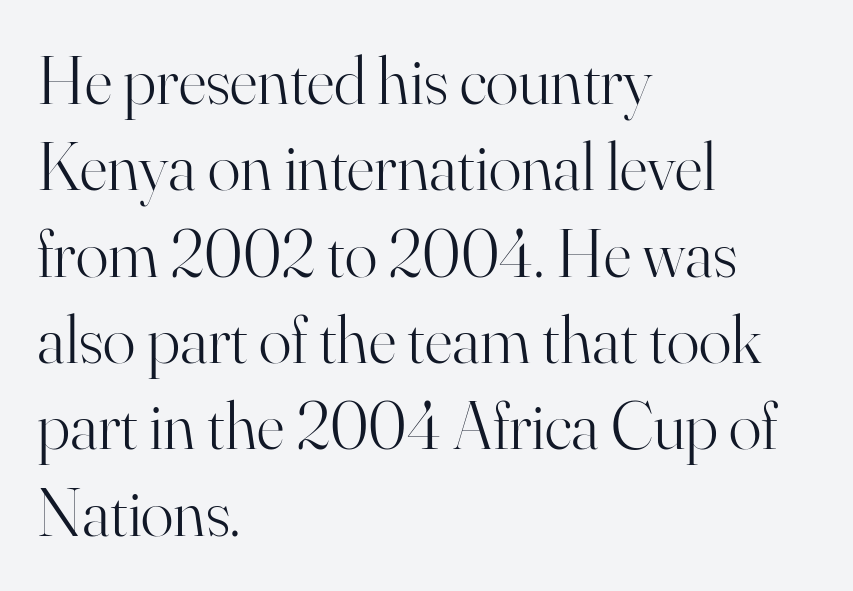
The image shows 68 px light serif type, upright; set left-aligned, normal line spacing (1.27x), normal letter spacing, not underlined; high stroke contrast and a small x-height.
